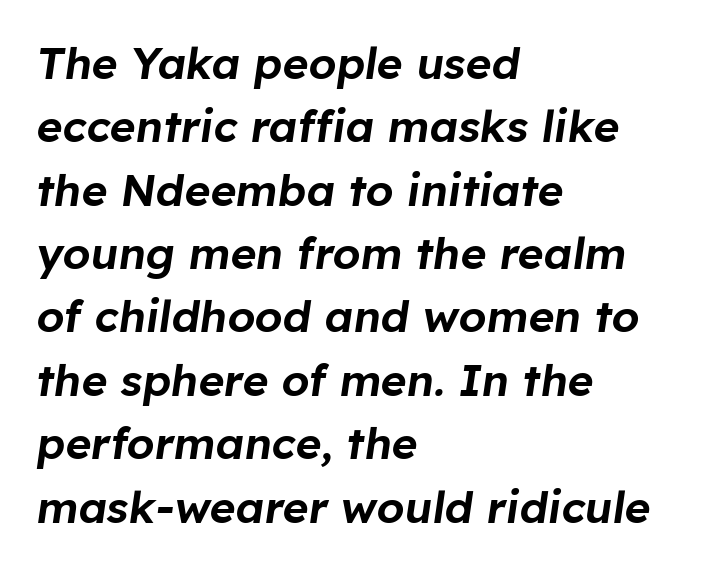
The image shows 44 px text type, italic (leaning right); set left-aligned, normal line spacing (1.44x), normal letter spacing, not underlined; low stroke contrast and a medium x-height.
